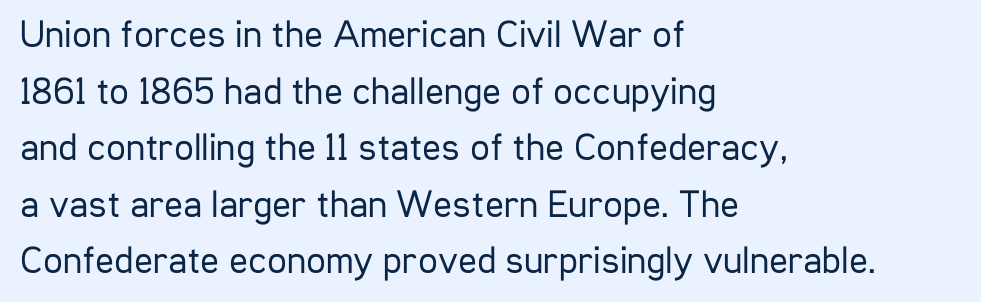
Q: Is the text bold? A: No.
Q: Is the text italic (slanted)? A: No, it is upright.
Q: Is the typeface a serif or a sans-serif typeface? A: Sans-serif.
Q: Is the text underlined? A: No.
Q: How is the paragraph aligned? A: Left-aligned.
Q: Is the spacing between letters normal or unusually wide? A: Normal.
Q: Is the spacing between lines tight, normal or loose? A: Normal.
Q: Width (condensed, normal, or wide)? A: Condensed.
Q: Stroke contrast? A: Low.
Q: x-height? A: Medium.
Q: Monospaced? A: No.
